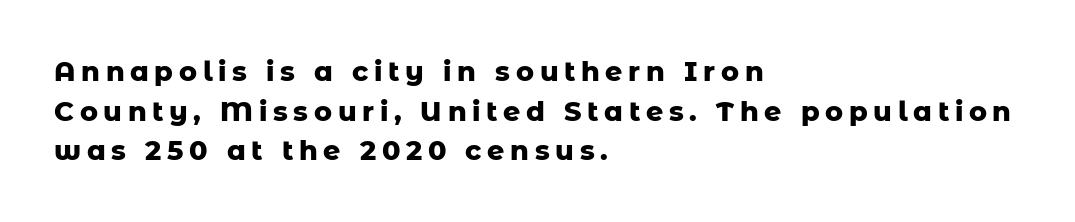
Q: Is the text bold? A: Yes.
Q: Is the text italic (slanted)? A: No, it is upright.
Q: Is the text underlined? A: No.
Q: How is the paragraph aligned? A: Left-aligned.
Q: Is the spacing between letters normal or unusually wide? A: Unusually wide.
Q: Is the spacing between lines tight, normal or loose? A: Normal.
